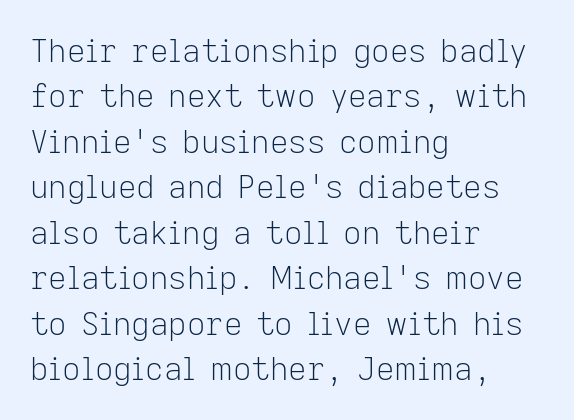
Decoration check: the copy has no underline. The rows are spaced the way most documents space them. Heft: none added — not bold. A roman cut, with each character standing at attention.
